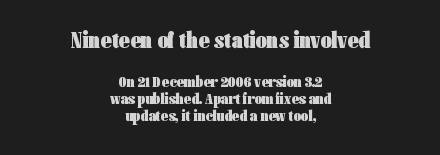
The zone under the glyphs is completely vacant. Layout note: lines centered. The horizontal fit of the characters is conventional and even. Ascenders rise straight up at ninety degrees.
